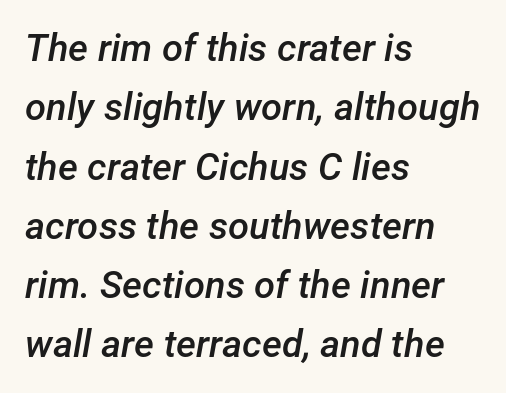
{"italic": "yes", "lean": "right", "slant_degrees": 12, "bold": "semi", "weight": "semibold", "width": "normal", "stroke_contrast": "low", "x_height": "medium", "monospaced": "no", "underline": "no", "align": "left", "line_spacing": "normal", "line_spacing_ratio": 1.56, "letter_spacing": "normal", "letter_spacing_em": 0.0, "glyph_px": 38}
